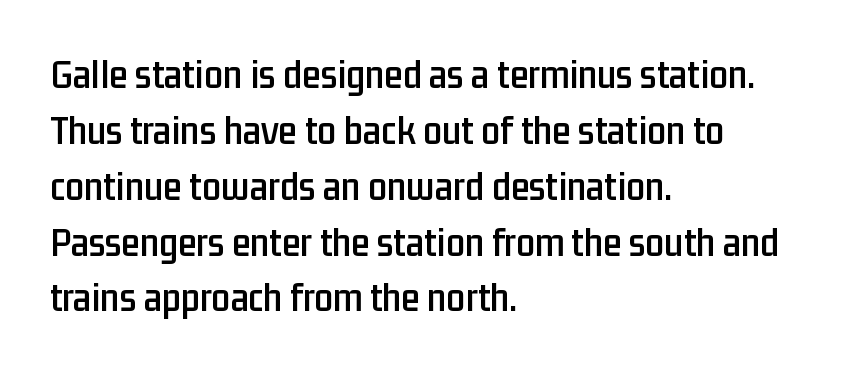
The image shows 42 px condensed sans-serif type, upright; set left-aligned, normal line spacing (1.33x), normal letter spacing, not underlined; low stroke contrast and a medium x-height.
